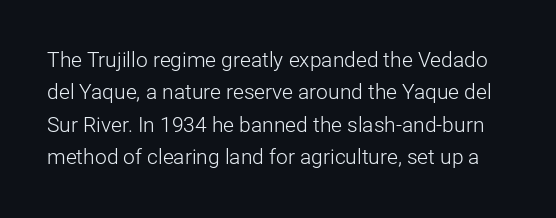
Q: Is the text bold? A: No.
Q: Is the text italic (slanted)? A: No, it is upright.
Q: Is the text underlined? A: No.
Q: Is the spacing between letters normal or unusually wide? A: Normal.
Q: Is the spacing between lines tight, normal or loose? A: Normal.
